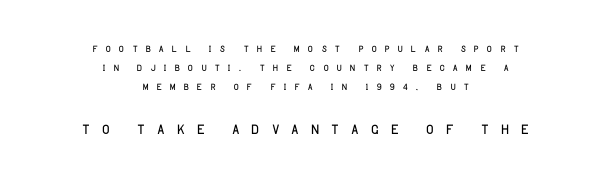
The image shows 21 px text type, upright; set centered, normal line spacing (1.37x), unusually wide letter spacing (+0.49 em), not underlined; the second (bottom) block is 1.5x larger.
